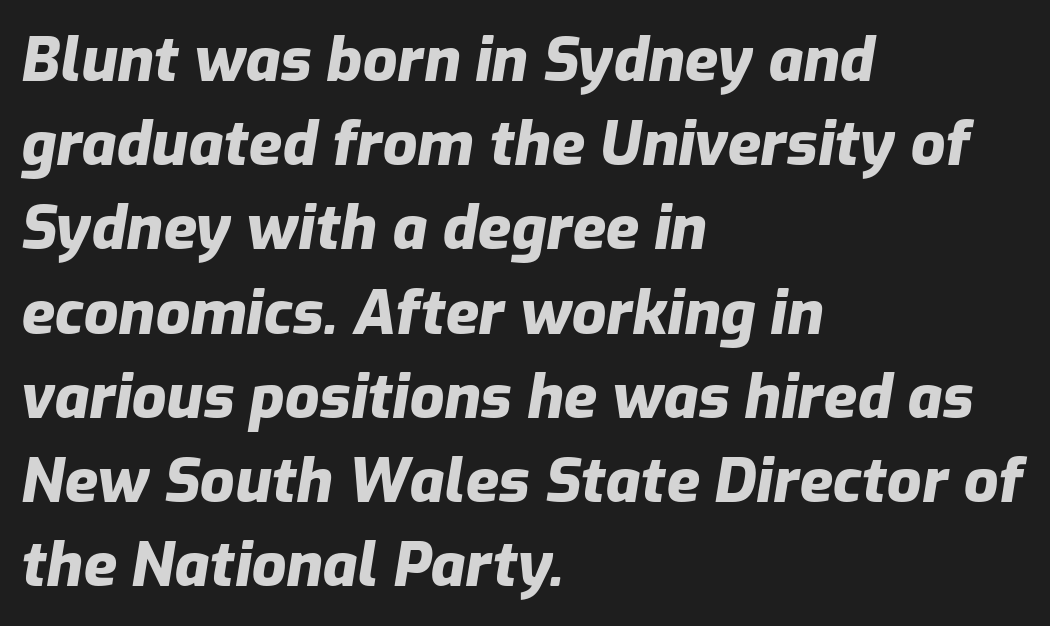
The image shows 61 px heavy type, italic (leaning right); set left-aligned, normal line spacing (1.38x), normal letter spacing, not underlined; low stroke contrast and a medium x-height.
